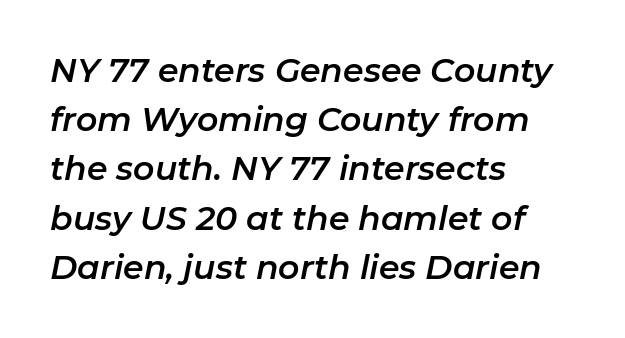
{"italic": "yes", "lean": "right", "slant_degrees": 11, "width": "normal", "stroke_contrast": "low", "x_height": "medium", "monospaced": "no", "underline": "no", "align": "left", "line_spacing": "normal", "line_spacing_ratio": 1.49, "letter_spacing": "normal", "letter_spacing_em": 0.0, "glyph_px": 33}
